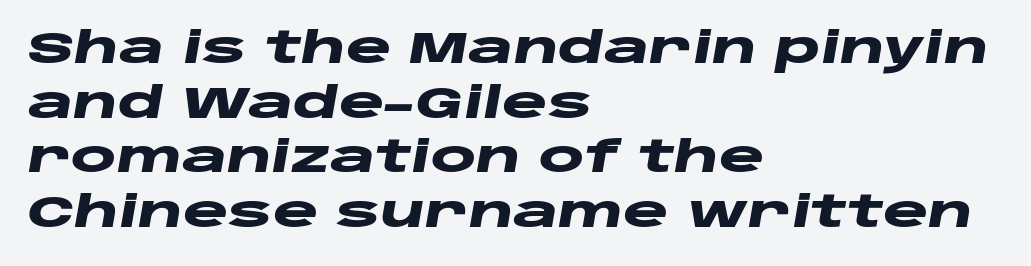
{"italic": "yes", "lean": "right", "slant_degrees": 10, "bold": "yes", "weight": "heavy", "width": "wide", "stroke_contrast": "low", "x_height": "large", "monospaced": "no", "underline": "no", "align": "left", "line_spacing": "normal", "line_spacing_ratio": 1.27, "letter_spacing": "normal", "letter_spacing_em": 0.0, "glyph_px": 43}
